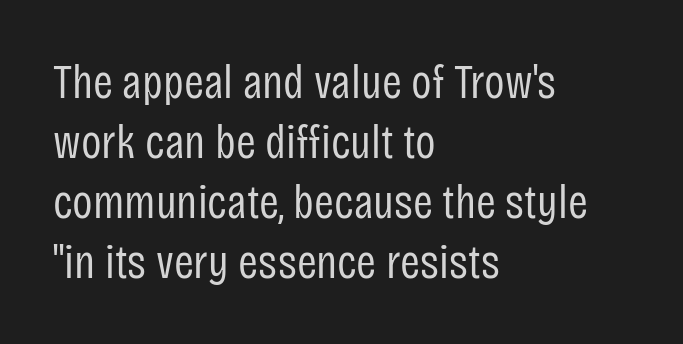
{"serif": "no", "italic": "no", "bold": "no", "weight": "regular", "width": "condensed", "stroke_contrast": "low", "x_height": "large", "monospaced": "no", "underline": "no", "align": "left", "line_spacing": "normal", "line_spacing_ratio": 1.25, "letter_spacing": "normal", "letter_spacing_em": 0.0, "glyph_px": 48}
